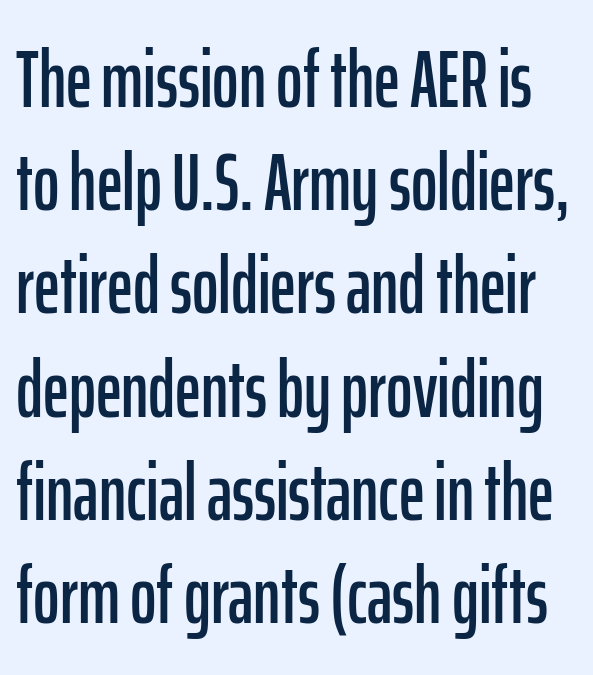
The specimen omits any rule beneath the text block's lines. This rendering employs a face without finishing strokes, i.e., a sans-serif. Character widths vary here, with narrow letters taking less room than wide ones. Standard letterfit; no display-style spreading of the glyphs.
